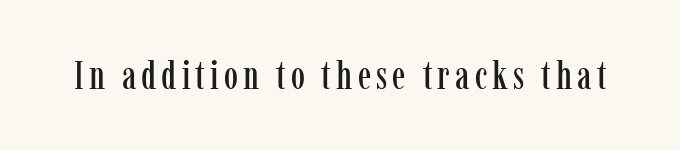
Underlining? Definitely not there. The face used here is proportionally spaced, like ordinary book or web type. To sum up the face: it has serifs. Posture: upright roman.
